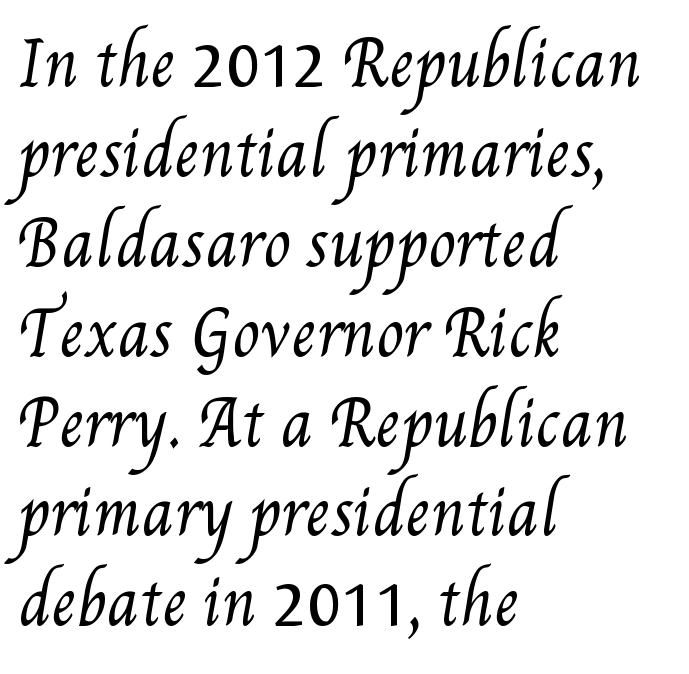
The image shows 62 px regular-weight, condensed type; set left-aligned, normal line spacing (1.45x), normal letter spacing, not underlined; medium stroke contrast and a small x-height.
